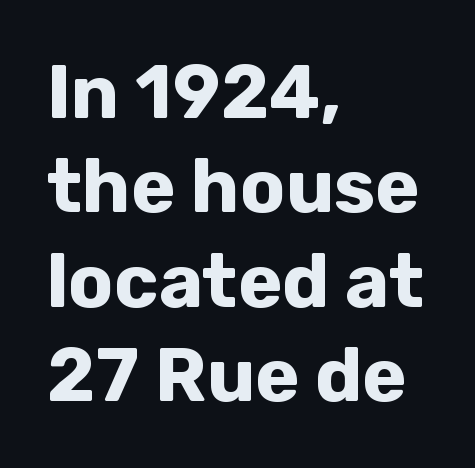
Every letter is thick-stroked: bold, no question. Each row of text sits above clean, open space. This sample keeps an unexceptional amount of space between lines. Varying glyph widths throughout — classic text-font behaviour. This is the regular roman posture of the typeface. Typeset ragged right — the left edge is the straight one.
